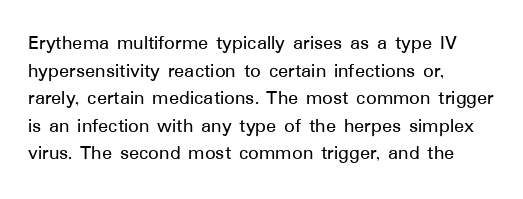
The image shows 21 px text type, upright; set left-aligned, normal line spacing (1.31x), normal letter spacing, not underlined.
